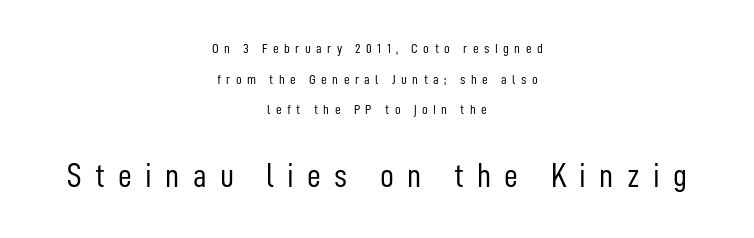
The image shows 34 px light, condensed sans-serif type, upright; set centered, loose line spacing (2.18x), unusually wide letter spacing (+0.39 em), not underlined; the second (bottom) block is 2.43x larger; low stroke contrast and a medium x-height.
